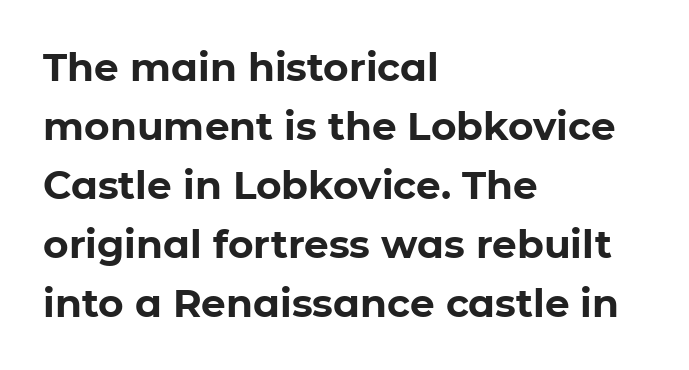
Q: Is the text bold? A: Yes.
Q: Is the text italic (slanted)? A: No, it is upright.
Q: Is the typeface a serif or a sans-serif typeface? A: Sans-serif.
Q: Is the text underlined? A: No.
Q: How is the paragraph aligned? A: Left-aligned.
Q: Is the spacing between letters normal or unusually wide? A: Normal.
Q: Is the spacing between lines tight, normal or loose? A: Normal.
Q: Width (condensed, normal, or wide)? A: Normal.
Q: Stroke contrast? A: Low.
Q: x-height? A: Medium.
Q: Monospaced? A: No.
